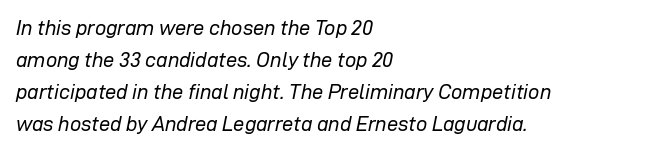
{"italic": "yes", "lean": "right", "slant_degrees": 12, "bold": "no", "underline": "no", "align": "left", "line_spacing": "normal", "line_spacing_ratio": 1.6, "letter_spacing": "normal", "letter_spacing_em": 0.0, "glyph_px": 20}
